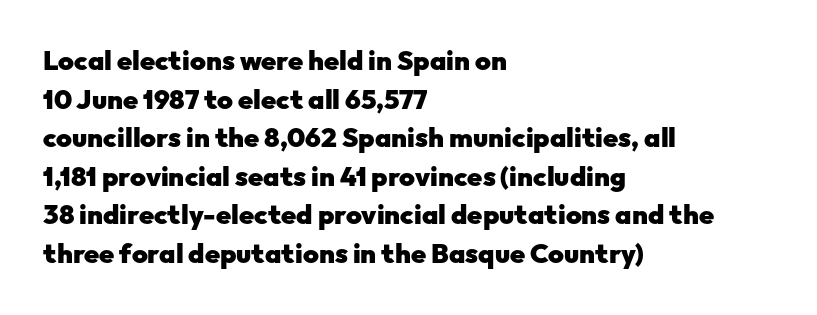
The image shows 27 px bold type, upright; set left-aligned, normal line spacing (1.43x), normal letter spacing, not underlined.
